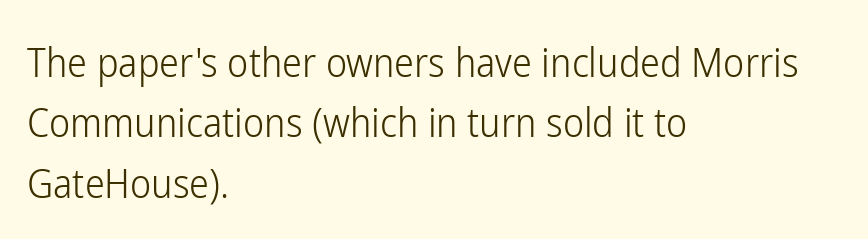
Q: Is the text bold? A: No.
Q: Is the text italic (slanted)? A: No, it is upright.
Q: Is the typeface a serif or a sans-serif typeface? A: Sans-serif.
Q: Is the text underlined? A: No.
Q: How is the paragraph aligned? A: Left-aligned.
Q: Is the spacing between letters normal or unusually wide? A: Normal.
Q: Is the spacing between lines tight, normal or loose? A: Normal.
Q: Width (condensed, normal, or wide)? A: Condensed.
Q: Stroke contrast? A: Low.
Q: x-height? A: Medium.
Q: Monospaced? A: No.
